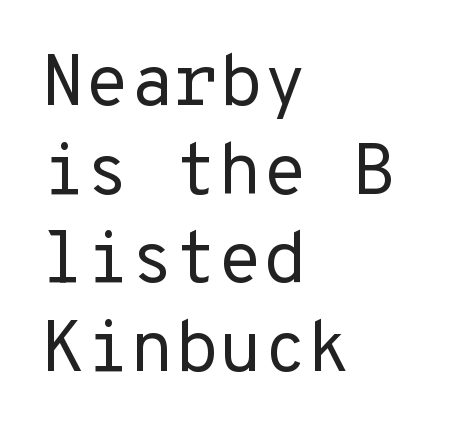
{"serif": "no", "italic": "no", "bold": "no", "weight": "regular", "width": "normal", "stroke_contrast": "low", "x_height": "medium", "underline": "no", "align": "left", "line_spacing_ratio": 1.23, "letter_spacing": "normal", "letter_spacing_em": 0.0, "glyph_px": 72}
